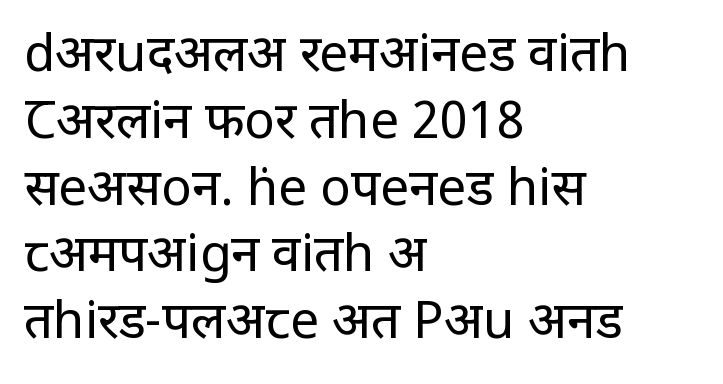
The compositor pushed each line to the left boundary. The font is comparable to plain body text, perhaps lighter. Is the letter spacing exaggerated? No — it looks like the ordinary default. Italic? Not at all — the glyphs are vertical. The letters advance in unequal steps, a hallmark of proportional type. Vertically, the passage feels balanced, rows spaced as you'd expect.
